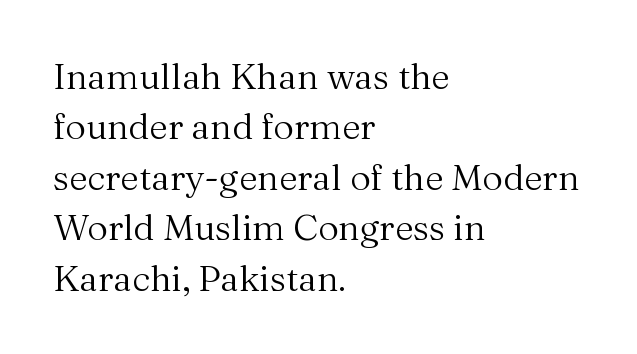
The image shows 36 px regular-weight serif type, upright; set left-aligned, normal line spacing (1.4x), normal letter spacing, not underlined; medium stroke contrast and a medium x-height.
